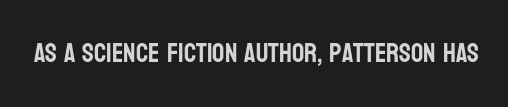
Q: Is the text italic (slanted)? A: No, it is upright.
Q: Is the text underlined? A: No.
Q: Is the spacing between letters normal or unusually wide? A: Normal.
